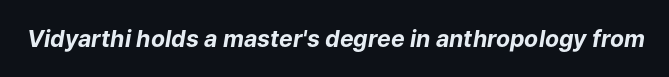
{"italic": "yes", "lean": "right", "slant_degrees": 9, "bold": "yes", "underline": "no", "letter_spacing": "normal", "letter_spacing_em": 0.0, "glyph_px": 23}
